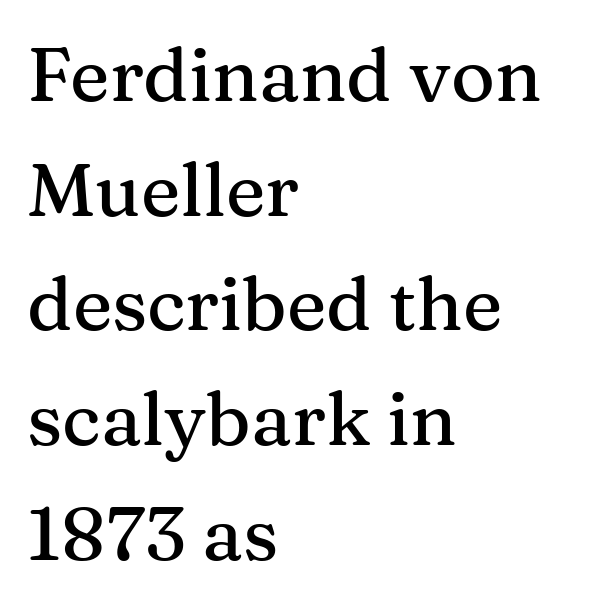
The image shows 75 px serif type, upright; set left-aligned, normal line spacing (1.53x), normal letter spacing, not underlined; medium stroke contrast and a medium x-height.
